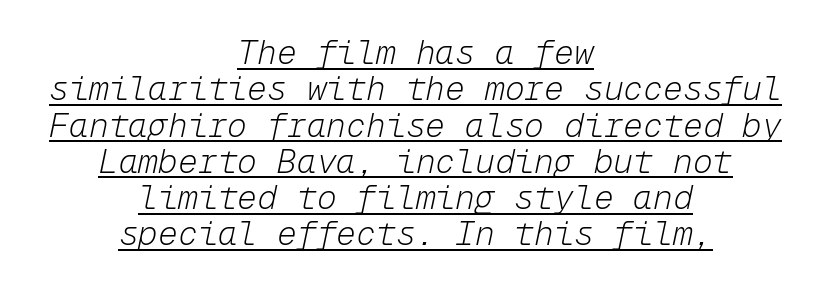
Q: Is the text bold? A: No.
Q: Is the text italic (slanted)? A: Yes, it leans right by about 12 degrees.
Q: Is the text underlined? A: Yes.
Q: How is the paragraph aligned? A: Centered.
Q: Is the spacing between letters normal or unusually wide? A: Normal.
Q: Is the spacing between lines tight, normal or loose? A: Tight.
Q: Width (condensed, normal, or wide)? A: Normal.
Q: Stroke contrast? A: Low.
Q: x-height? A: Medium.
Q: Monospaced? A: Yes.
